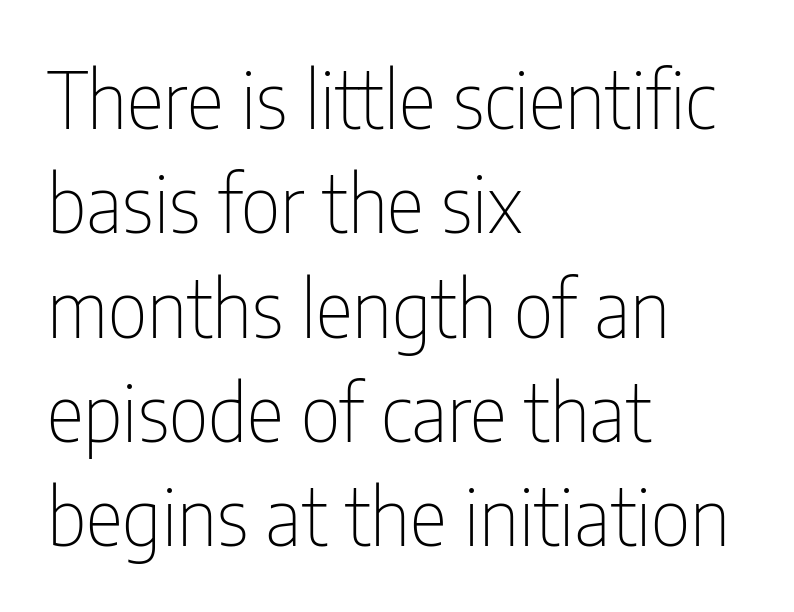
Q: Is the text bold? A: No.
Q: Is the text italic (slanted)? A: No, it is upright.
Q: Is the typeface a serif or a sans-serif typeface? A: Sans-serif.
Q: Is the text underlined? A: No.
Q: How is the paragraph aligned? A: Left-aligned.
Q: Is the spacing between letters normal or unusually wide? A: Normal.
Q: Is the spacing between lines tight, normal or loose? A: Normal.
Q: Width (condensed, normal, or wide)? A: Condensed.
Q: Stroke contrast? A: Low.
Q: x-height? A: Medium.
Q: Monospaced? A: No.
